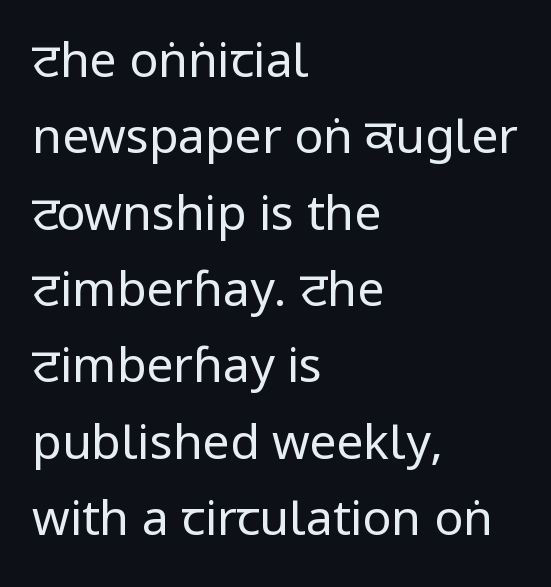
Q: Is the text bold? A: No.
Q: Is the text italic (slanted)? A: No, it is upright.
Q: Is the typeface a serif or a sans-serif typeface? A: Sans-serif.
Q: Is the text underlined? A: No.
Q: How is the paragraph aligned? A: Left-aligned.
Q: Is the spacing between letters normal or unusually wide? A: Normal.
Q: Is the spacing between lines tight, normal or loose? A: Normal.
Q: Width (condensed, normal, or wide)? A: Condensed.
Q: Stroke contrast? A: Low.
Q: x-height? A: Large.
Q: Monospaced? A: No.
